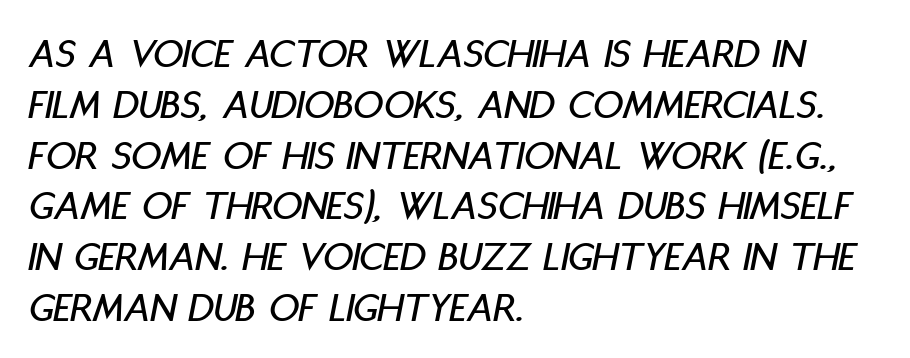
A typesetter would mark this as italic. The letters advance in unequal steps, a hallmark of proportional type. Does the copy run flush right? No — it runs flush left. Lines of text with bare space underneath. The type is set solid horizontally, with unmodified tracking.
